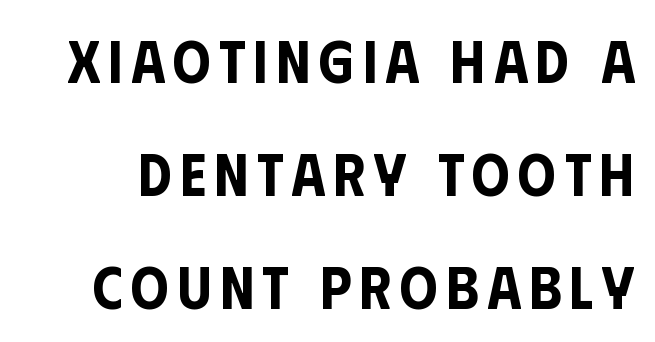
{"serif": "no", "italic": "no", "width": "condensed", "stroke_contrast": "low", "x_height": "large", "monospaced": "no", "underline": "no", "line_spacing_ratio": 1.88, "glyph_px": 60}
